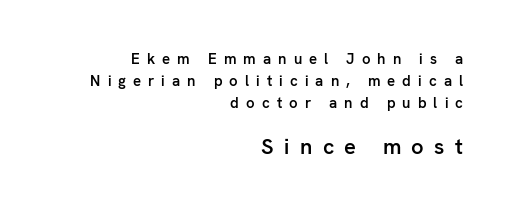
The image shows 22 px text type, upright; set right-aligned, normal line spacing (1.46x), unusually wide letter spacing (+0.47 em), not underlined; the second (bottom) block is 1.47x larger.
